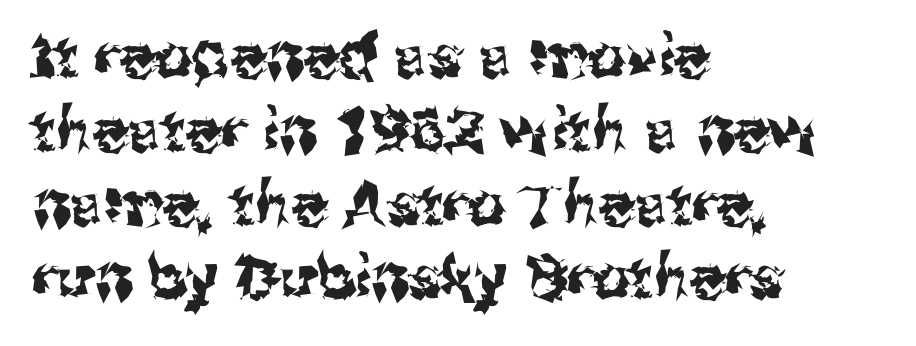
The image shows 60 px sans-serif type, upright; set left-aligned, line spacing 1.23x, normal letter spacing, not underlined; medium stroke contrast and a medium x-height.
